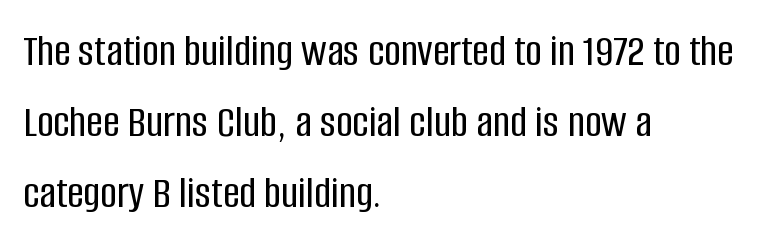
Q: Is the text italic (slanted)? A: No, it is upright.
Q: Is the typeface a serif or a sans-serif typeface? A: Sans-serif.
Q: Is the text underlined? A: No.
Q: How is the paragraph aligned? A: Left-aligned.
Q: Is the spacing between letters normal or unusually wide? A: Normal.
Q: Is the spacing between lines tight, normal or loose? A: Normal.
Q: Width (condensed, normal, or wide)? A: Condensed.
Q: Stroke contrast? A: Low.
Q: x-height? A: Large.
Q: Monospaced? A: No.
